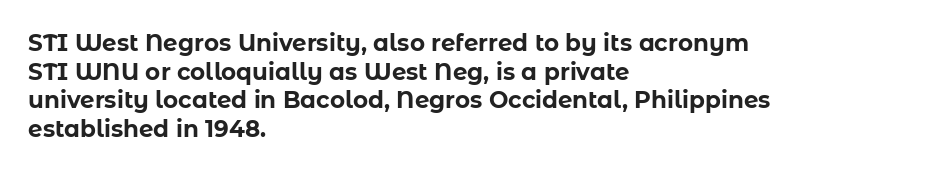
Every character sits straight up, as roman type does. Stroke thickness is high; the sample reads as a true bold. Inter-character spacing is left at the font's built-in metrics. Casual observation: everything's shoved over to the left. The specimen omits any rule beneath the text block's lines.
